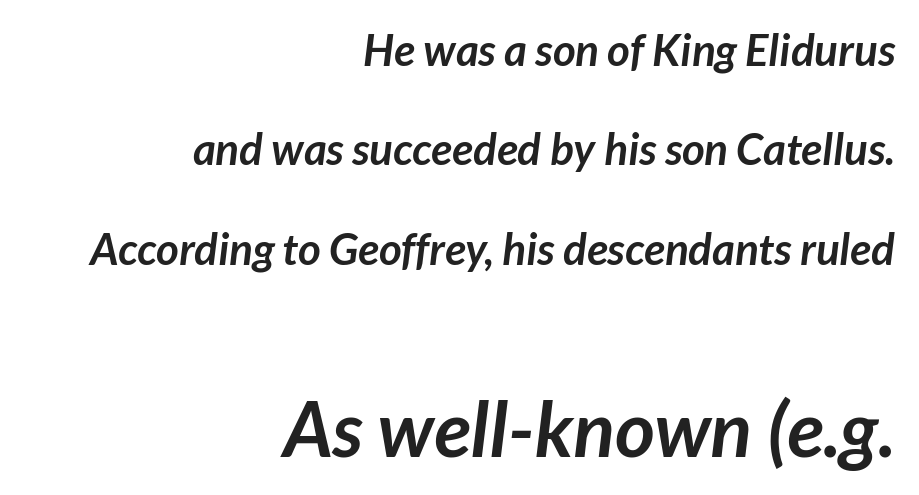
The image shows 77 px semibold sans-serif type; set right-aligned, loose line spacing (2.26x), normal letter spacing, not underlined; the second (bottom) block is 1.75x larger; low stroke contrast and a medium x-height.
